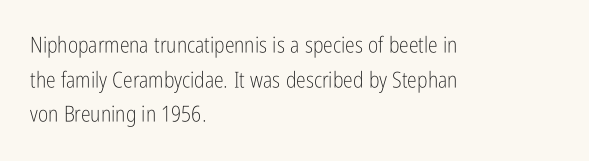
Q: Is the text bold? A: No.
Q: Is the text italic (slanted)? A: No, it is upright.
Q: Is the text underlined? A: No.
Q: How is the paragraph aligned? A: Left-aligned.
Q: Is the spacing between letters normal or unusually wide? A: Normal.
Q: Is the spacing between lines tight, normal or loose? A: Normal.
